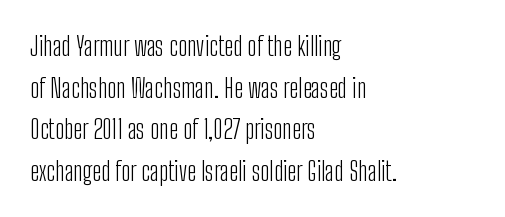
Rule under the text: the space is simply empty. One-word summary of the alignment: left. Stroke thickness stays within the range of a standard reading face or lighter. Rows of type keep a routine distance in the vertical direction. Ascenders rise straight up at ninety degrees. The tracking reads as untouched default to a designer's eye.
